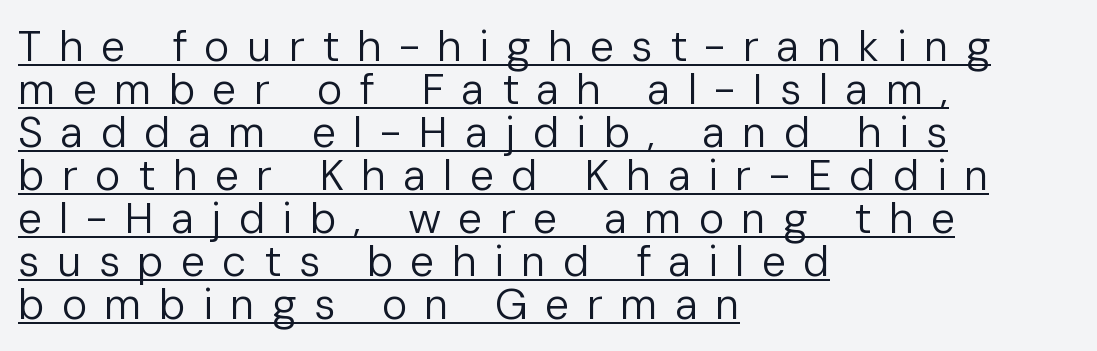
{"serif": "no", "italic": "no", "bold": "no", "weight": "regular", "width": "normal", "stroke_contrast": "low", "x_height": "medium", "monospaced": "no", "underline": "yes", "align": "left", "line_spacing": "tight", "line_spacing_ratio": 1.0, "letter_spacing": "wide", "letter_spacing_em": 0.4, "glyph_px": 43}
